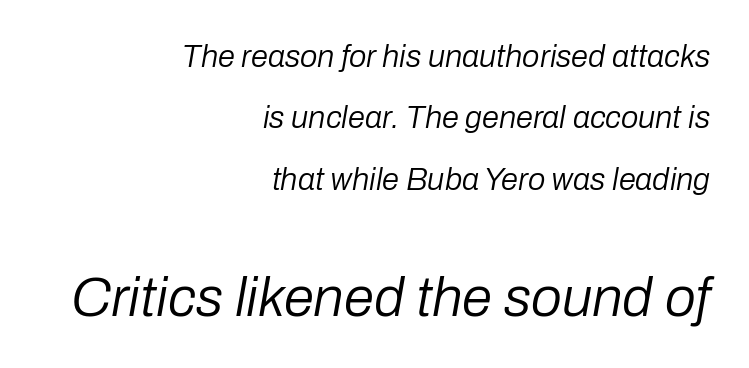
{"italic": "yes", "lean": "right", "slant_degrees": 10, "bold": "no", "weight": "regular", "width": "normal", "stroke_contrast": "low", "x_height": "medium", "monospaced": "no", "underline": "no", "align": "right", "line_spacing": "loose", "line_spacing_ratio": 1.98, "letter_spacing": "normal", "letter_spacing_em": 0.0, "larger_block": "second", "size_ratio": 1.77, "glyph_px": 55}
